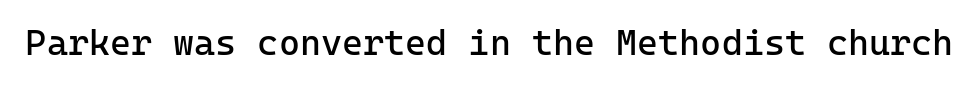
The image shows 36 px regular-weight sans-serif type, upright; set normal letter spacing, not underlined; low stroke contrast and a medium x-height.
